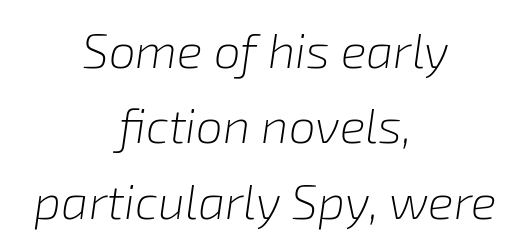
Q: Is the text bold? A: No.
Q: Is the text italic (slanted)? A: Yes, it leans right by about 8 degrees.
Q: Is the text underlined? A: No.
Q: How is the paragraph aligned? A: Centered.
Q: Is the spacing between letters normal or unusually wide? A: Normal.
Q: Is the spacing between lines tight, normal or loose? A: Normal.
Q: Width (condensed, normal, or wide)? A: Normal.
Q: Stroke contrast? A: Low.
Q: x-height? A: Medium.
Q: Monospaced? A: No.
